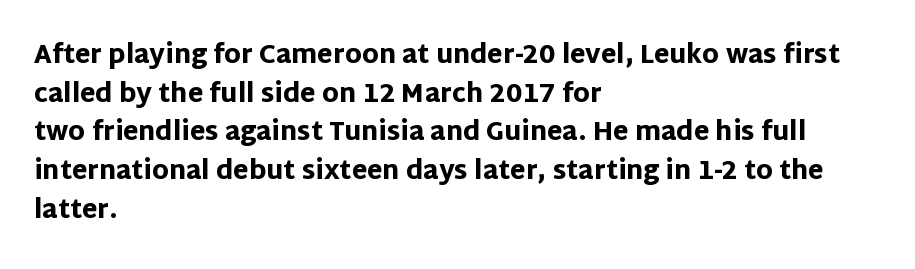
The image shows 25 px bold type, upright; set left-aligned, normal line spacing (1.55x), normal letter spacing, not underlined.
